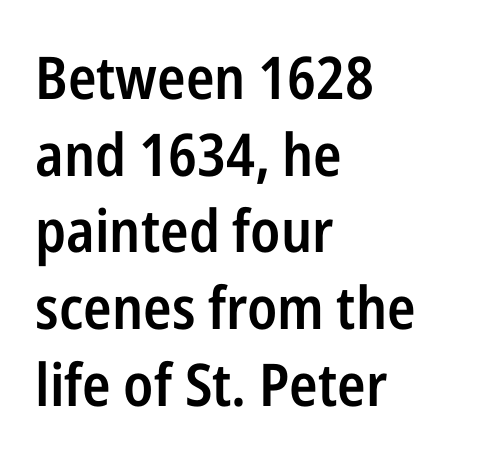
A typesetter would call this leading conventional body-copy spacing. These lines are rendered in a variable-pitch font. Posture: upright roman. Letter spacing: default. Check the space under the baseline: it is left empty. A semibold gives these letters moderate extra thickness, short of bold.
